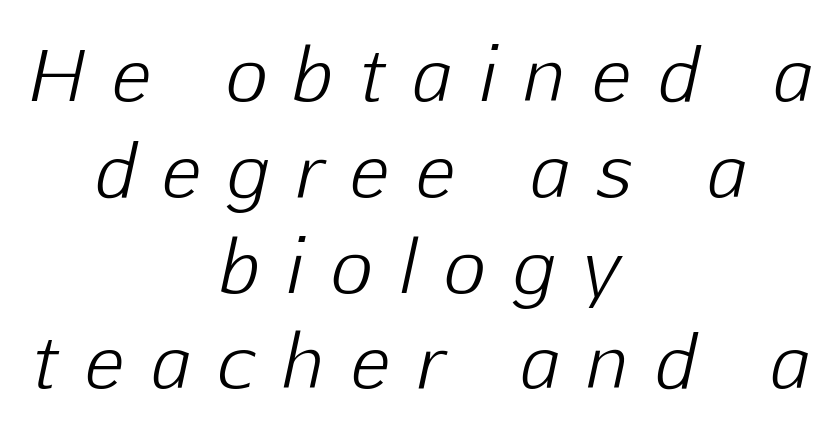
The image shows 72 px light type, italic (leaning right); set centered, normal line spacing (1.33x), unusually wide letter spacing (+0.39 em), not underlined; low stroke contrast and a medium x-height.
